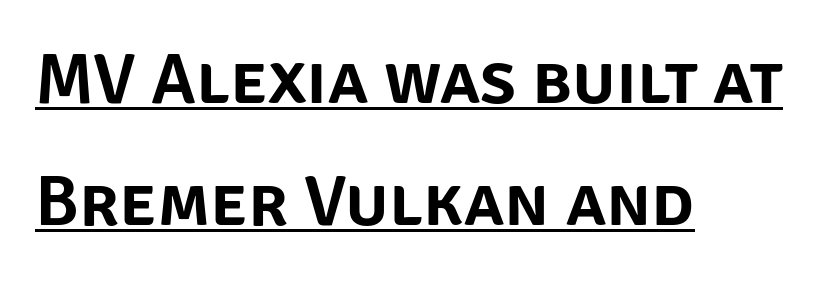
Nothing sits at the stroke ends, so this counts as sans-serif. Notice how a bar underscores the lettering throughout. The letters advance in unequal steps, a hallmark of proportional type. Is there much room between lines? A standard amount, neither cramped nor airy. The passage shown has conventional tracking throughout.
